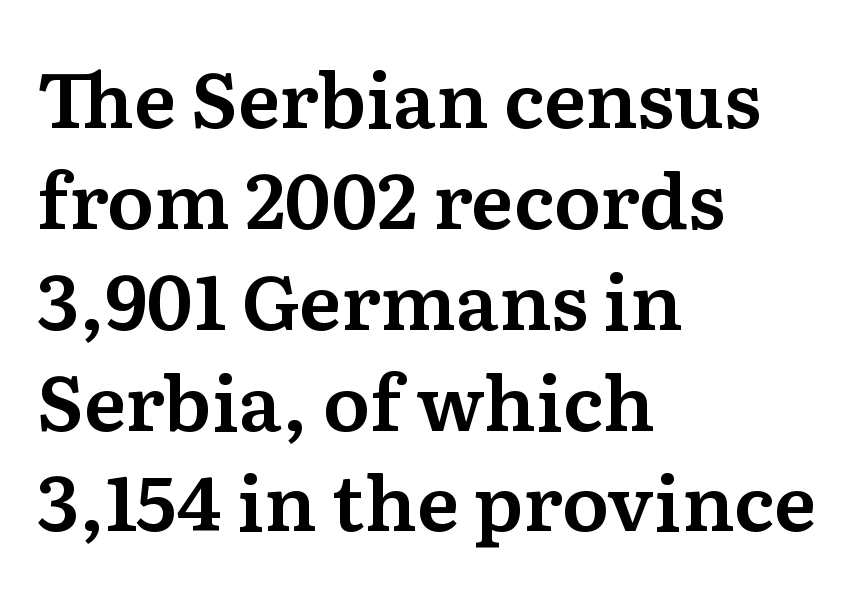
Q: Is the text italic (slanted)? A: No, it is upright.
Q: Is the typeface a serif or a sans-serif typeface? A: Serif.
Q: Is the text underlined? A: No.
Q: How is the paragraph aligned? A: Left-aligned.
Q: Is the spacing between letters normal or unusually wide? A: Normal.
Q: Is the spacing between lines tight, normal or loose? A: Normal.
Q: Width (condensed, normal, or wide)? A: Normal.
Q: Stroke contrast? A: Medium.
Q: x-height? A: Medium.
Q: Monospaced? A: No.
